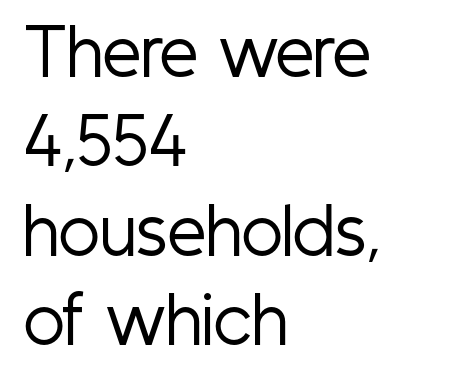
Q: Is the text bold? A: No.
Q: Is the text italic (slanted)? A: No, it is upright.
Q: Is the typeface a serif or a sans-serif typeface? A: Sans-serif.
Q: Is the text underlined? A: No.
Q: How is the paragraph aligned? A: Left-aligned.
Q: Is the spacing between letters normal or unusually wide? A: Normal.
Q: Is the spacing between lines tight, normal or loose? A: Normal.
Q: Width (condensed, normal, or wide)? A: Condensed.
Q: Stroke contrast? A: Low.
Q: x-height? A: Medium.
Q: Monospaced? A: No.
